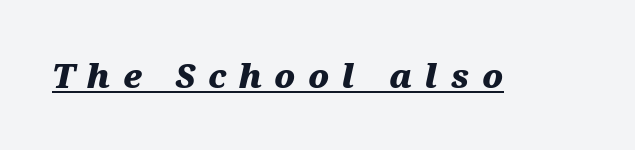
Q: Is the text bold? A: Yes.
Q: Is the text italic (slanted)? A: Yes, it leans right by about 12 degrees.
Q: Is the text underlined? A: Yes.
Q: Is the spacing between letters normal or unusually wide? A: Unusually wide.
Q: Width (condensed, normal, or wide)? A: Wide.
Q: Stroke contrast? A: Medium.
Q: x-height? A: Medium.
Q: Monospaced? A: No.
